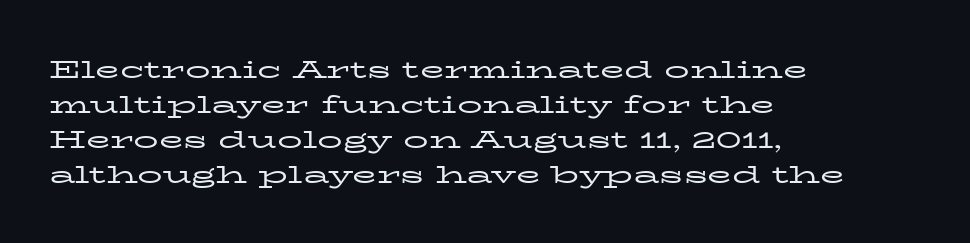
Nobody drew a line under any word here. The passage is arranged the way most books set body copy — flush left. Is the stroke heavy? The answer is a plain regular-or-lighter. Nobody touched the tracking dial on this one. A roman cut, with each character standing at attention. The space between consecutive lines is moderate.
